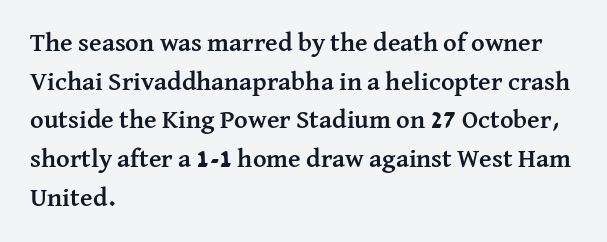
Leading: standard. Glyph-to-glyph distance matches everyday printed text. The face used here has the dense, thick strokes of a bold. These lines stack with their left ends in a neat column.
